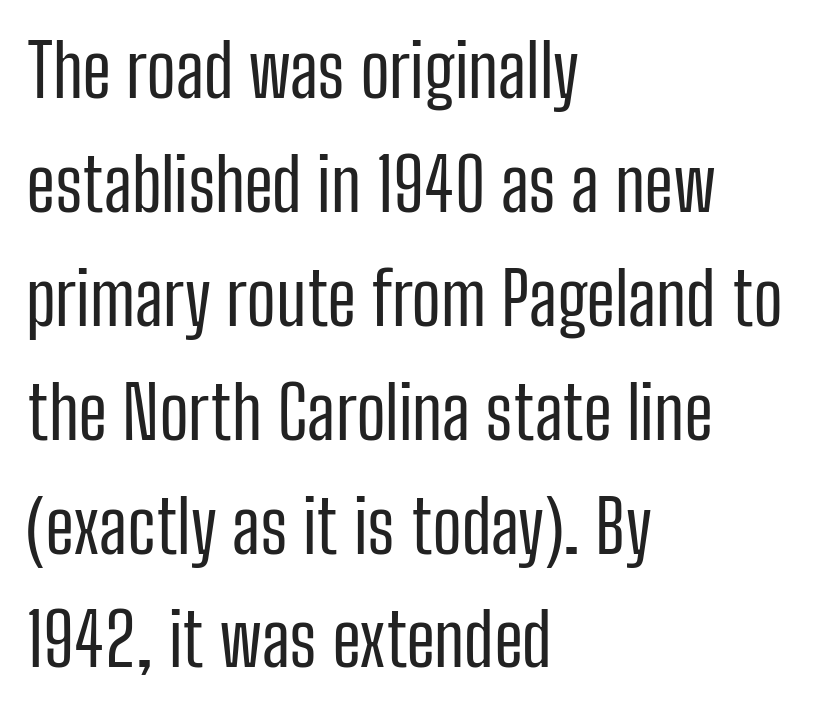
The image shows 73 px regular-weight, condensed sans-serif type, upright; set left-aligned, normal line spacing (1.56x), normal letter spacing, not underlined; low stroke contrast and a medium x-height.
